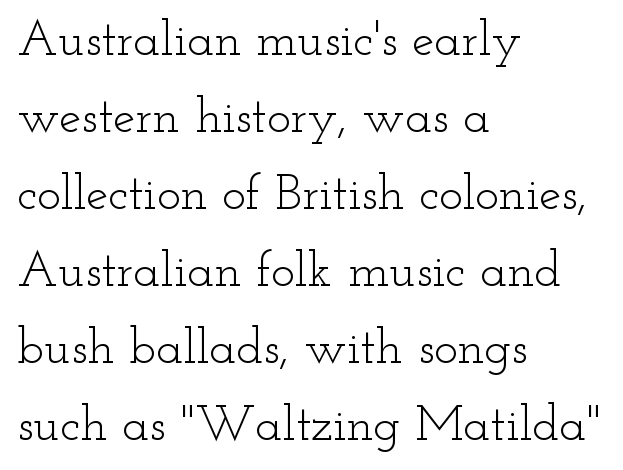
Q: Is the text bold? A: No.
Q: Is the text italic (slanted)? A: No, it is upright.
Q: Is the typeface a serif or a sans-serif typeface? A: Serif.
Q: Is the text underlined? A: No.
Q: How is the paragraph aligned? A: Left-aligned.
Q: Is the spacing between letters normal or unusually wide? A: Normal.
Q: Is the spacing between lines tight, normal or loose? A: Normal.
Q: Width (condensed, normal, or wide)? A: Wide.
Q: Stroke contrast? A: Low.
Q: x-height? A: Small.
Q: Monospaced? A: No.
